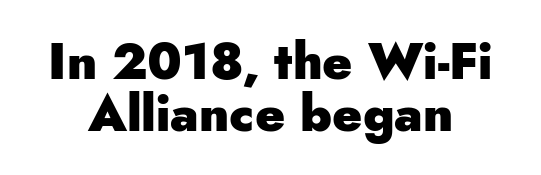
{"serif": "no", "italic": "no", "bold": "yes", "weight": "heavy", "width": "normal", "stroke_contrast": "low", "x_height": "small", "monospaced": "no", "underline": "no", "line_spacing": "tight", "line_spacing_ratio": 1.04, "letter_spacing": "normal", "letter_spacing_em": 0.0, "glyph_px": 50}
